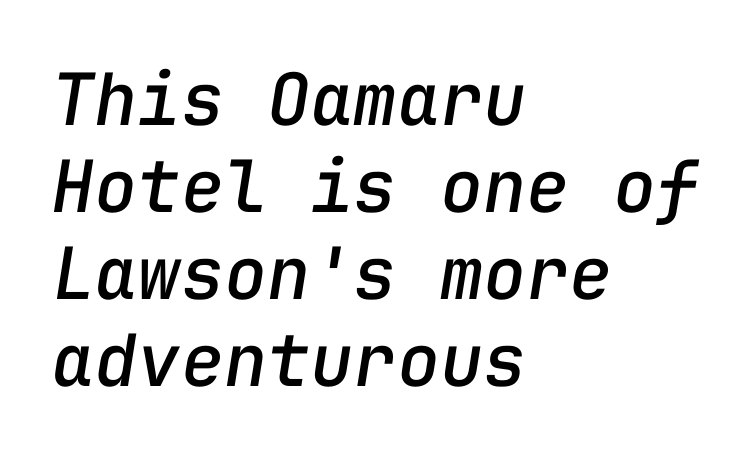
{"italic": "yes", "lean": "right", "slant_degrees": 9, "width": "normal", "stroke_contrast": "low", "x_height": "medium", "monospaced": "yes", "underline": "no", "align": "left", "line_spacing_ratio": 1.21, "letter_spacing": "normal", "letter_spacing_em": 0.0, "glyph_px": 72}
